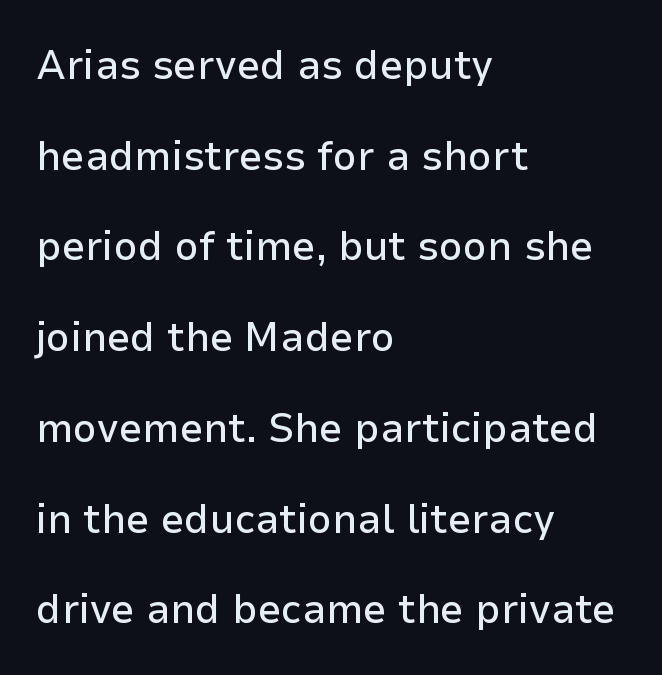
Casual observation: everything's shoved over to the left. Check the space under the baseline: it is left empty. Words appear dense and cohesive because spacing is normal. This is sans-serif lettering, the kind often seen on screens and signage. Each letter keeps its own natural width here, so spacing adapts to shape. Regarding leading, the lines here are spaced well apart.
